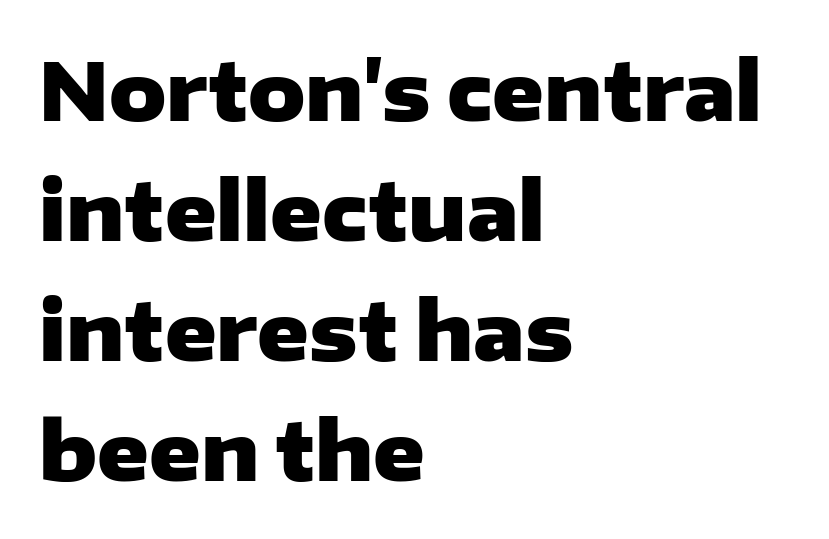
The image shows 79 px heavy, wide sans-serif type, upright; set left-aligned, normal line spacing (1.52x), normal letter spacing, not underlined; low stroke contrast and a medium x-height.
